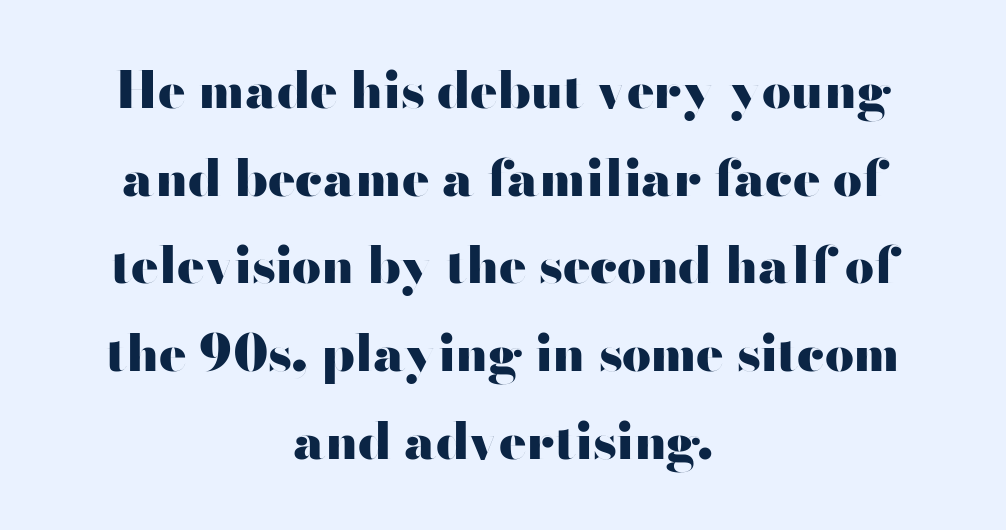
The image shows 51 px heavy, wide type, upright; set centered, line spacing 1.72x, normal letter spacing, not underlined; high stroke contrast and a small x-height.
